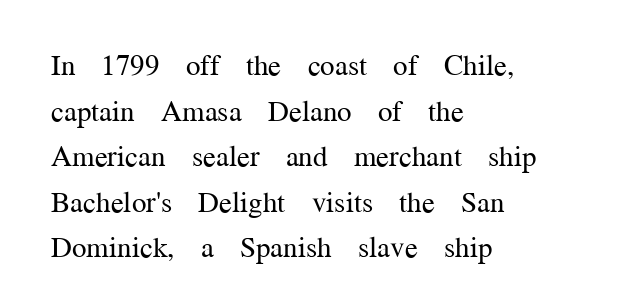
{"serif": "yes", "italic": "no", "bold": "no", "weight": "regular", "width": "normal", "stroke_contrast": "medium", "x_height": "medium", "monospaced": "no", "underline": "no", "align": "left", "line_spacing": "normal", "line_spacing_ratio": 1.57, "letter_spacing": "normal", "letter_spacing_em": 0.0, "glyph_px": 29}
